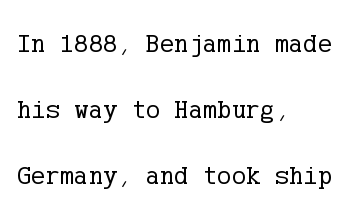
{"italic": "no", "bold": "no", "underline": "no", "align": "left", "line_spacing": "loose", "line_spacing_ratio": 2.44, "letter_spacing": "normal", "letter_spacing_em": 0.0, "glyph_px": 27}
